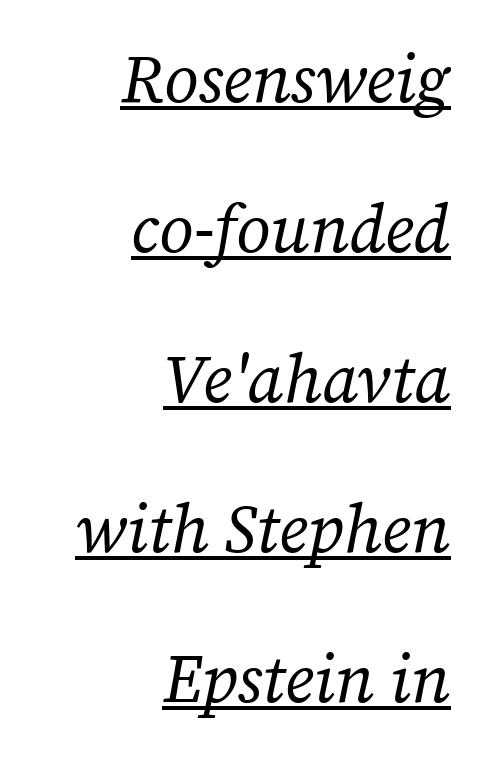
{"serif": "yes", "italic": "yes", "lean": "right", "slant_degrees": 12, "bold": "no", "weight": "regular", "width": "normal", "stroke_contrast": "low", "x_height": "medium", "monospaced": "no", "underline": "yes", "align": "right", "line_spacing": "loose", "line_spacing_ratio": 2.24, "letter_spacing": "normal", "letter_spacing_em": 0.0, "glyph_px": 67}
